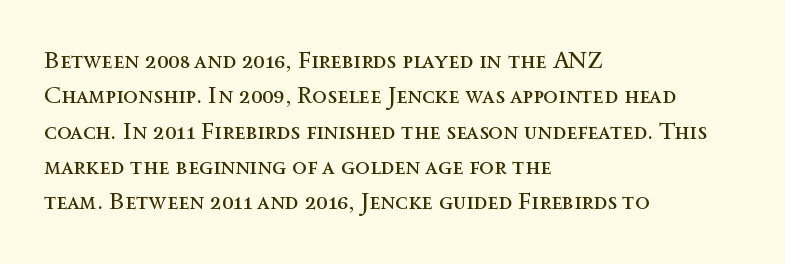
{"italic": "no", "bold": "no", "underline": "no", "align": "left", "line_spacing": "normal", "line_spacing_ratio": 1.47, "letter_spacing": "normal", "letter_spacing_em": 0.0, "glyph_px": 24}
